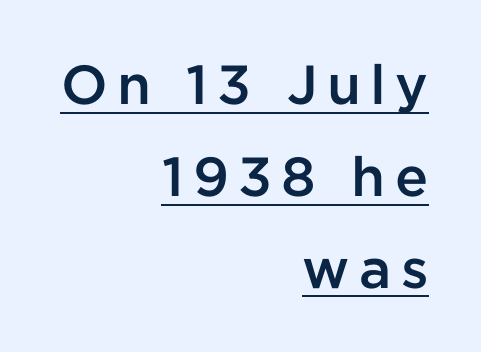
Each line of the rendering has a horizontal stroke beneath the glyphs. To sum up the face: it is a sans, with no serifs. The lettering stays uniformly vertical, giving the passage a roman look. How heavy is the stroke? Medium-heavy — a semibold, shy of bold. These lines are rendered in a variable-pitch font.
